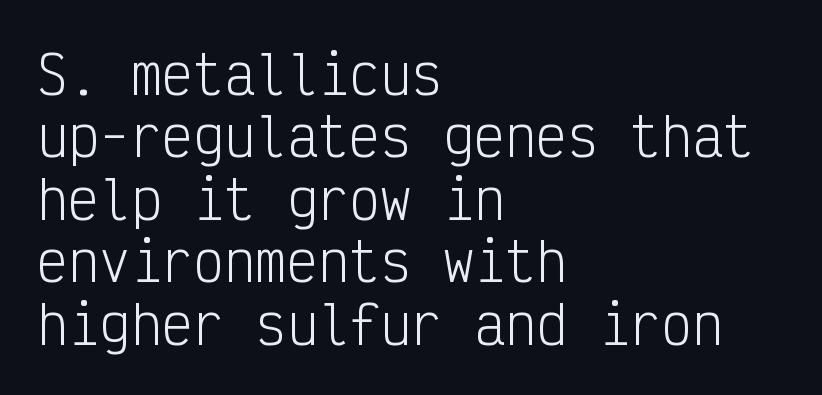
{"serif": "no", "italic": "no", "bold": "no", "weight": "light", "width": "condensed", "stroke_contrast": "low", "x_height": "medium", "monospaced": "yes", "underline": "no", "align": "left", "line_spacing_ratio": 1.2, "letter_spacing": "normal", "letter_spacing_em": 0.0, "glyph_px": 52}
